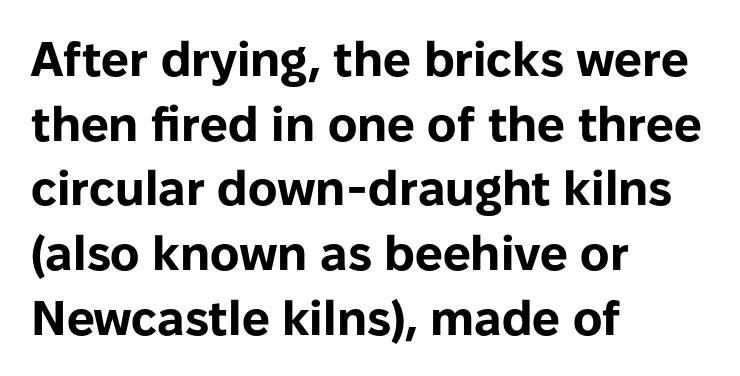
{"serif": "no", "italic": "no", "bold": "yes", "weight": "bold", "width": "normal", "stroke_contrast": "low", "x_height": "medium", "monospaced": "no", "underline": "no", "align": "left", "line_spacing": "normal", "line_spacing_ratio": 1.32, "letter_spacing": "normal", "letter_spacing_em": 0.0, "glyph_px": 49}
